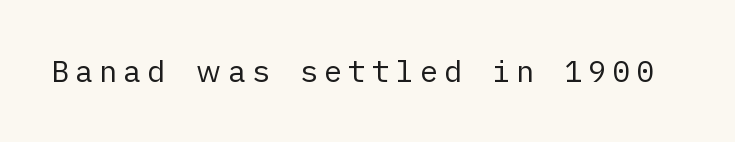
The image shows 30 px regular-weight sans-serif type, upright; set unusually wide letter spacing (+0.2 em), not underlined; low stroke contrast and a medium x-height.
